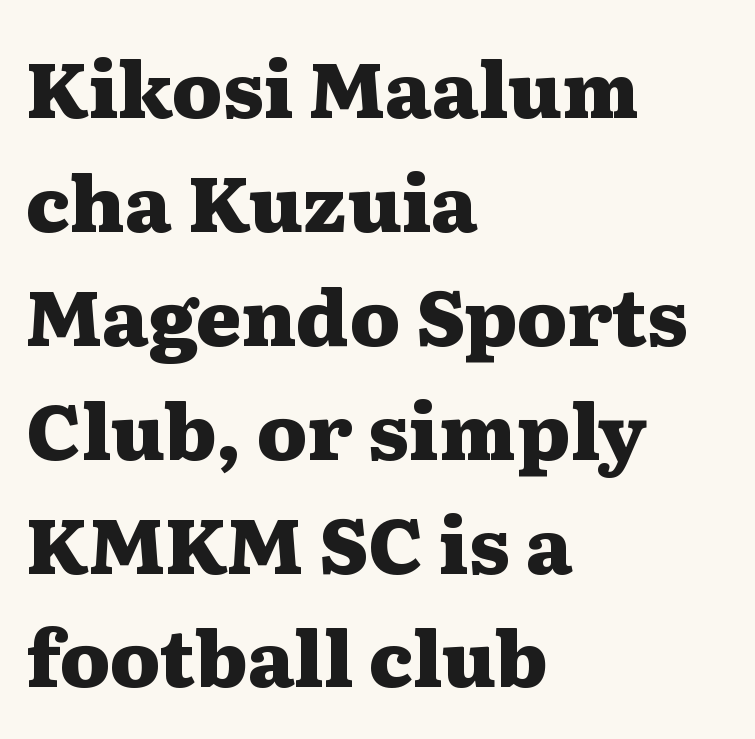
The image shows 78 px heavy, wide serif type, upright; set left-aligned, normal line spacing (1.46x), normal letter spacing, not underlined; medium stroke contrast and a medium x-height.
